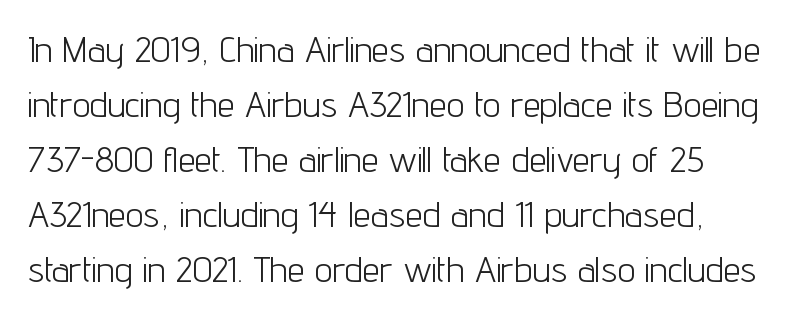
Quick note: interline space is typical. Weight: regular or lighter. Standard letterfit; no display-style spreading of the glyphs. Examine the stroke ends and you'll find no serifs.
